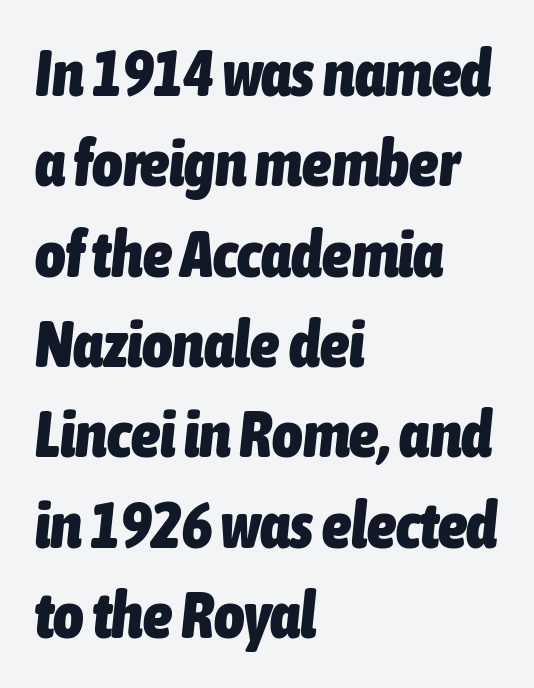
Q: Is the text bold? A: Yes.
Q: Is the text italic (slanted)? A: Yes, it leans right by about 6 degrees.
Q: Is the text underlined? A: No.
Q: How is the paragraph aligned? A: Left-aligned.
Q: Is the spacing between letters normal or unusually wide? A: Normal.
Q: Is the spacing between lines tight, normal or loose? A: Normal.
Q: Width (condensed, normal, or wide)? A: Condensed.
Q: Stroke contrast? A: Low.
Q: x-height? A: Medium.
Q: Monospaced? A: No.
